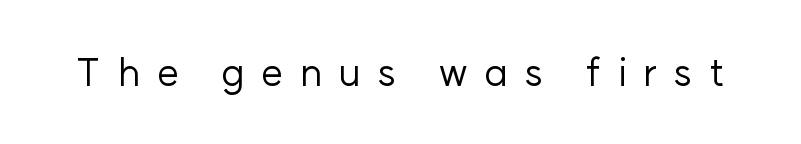
The image shows 39 px regular-weight sans-serif type, upright; set unusually wide letter spacing (+0.42 em), not underlined; low stroke contrast and a medium x-height.
